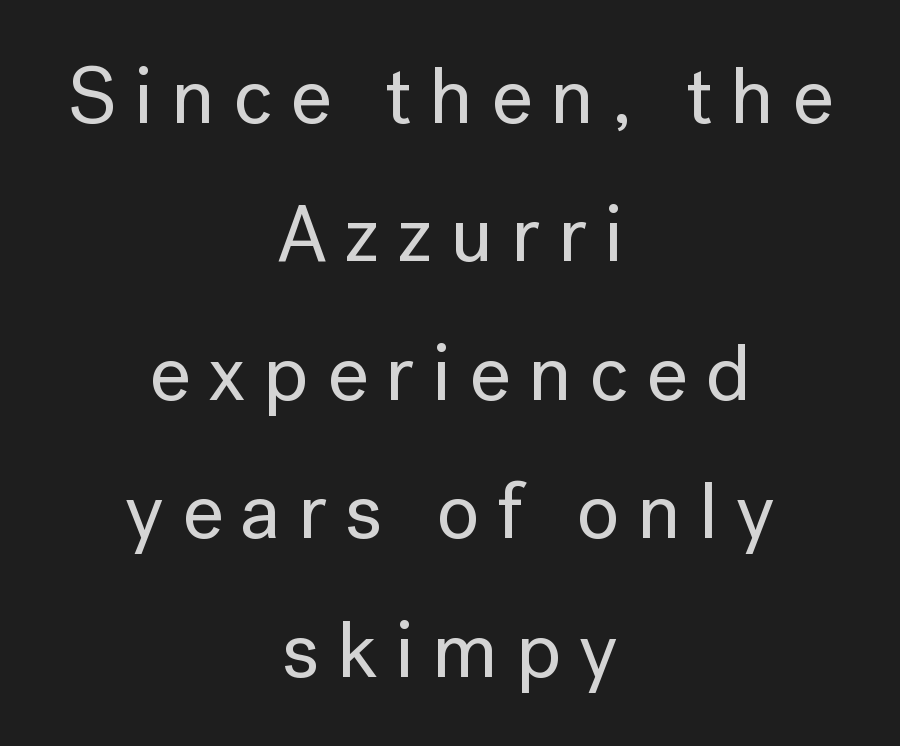
Q: Is the text italic (slanted)? A: No, it is upright.
Q: Is the typeface a serif or a sans-serif typeface? A: Sans-serif.
Q: Is the text underlined? A: No.
Q: How is the paragraph aligned? A: Centered.
Q: Is the spacing between letters normal or unusually wide? A: Unusually wide.
Q: Width (condensed, normal, or wide)? A: Normal.
Q: Stroke contrast? A: Low.
Q: x-height? A: Medium.
Q: Monospaced? A: No.
